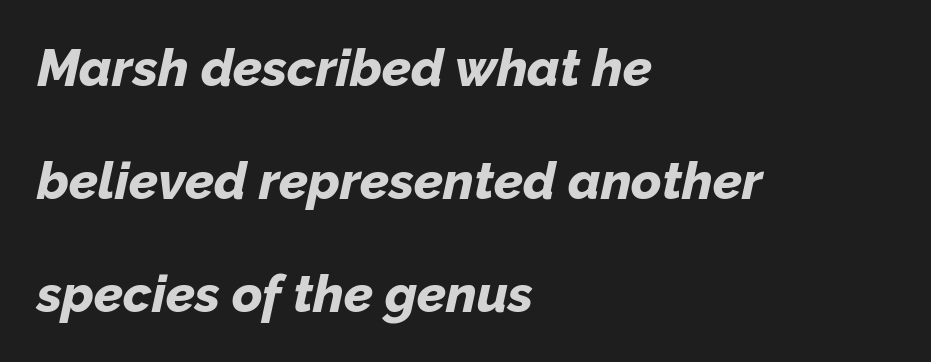
The image shows 52 px bold type, italic (leaning right); set left-aligned, loose line spacing (2.17x), normal letter spacing, not underlined; low stroke contrast and a medium x-height.
